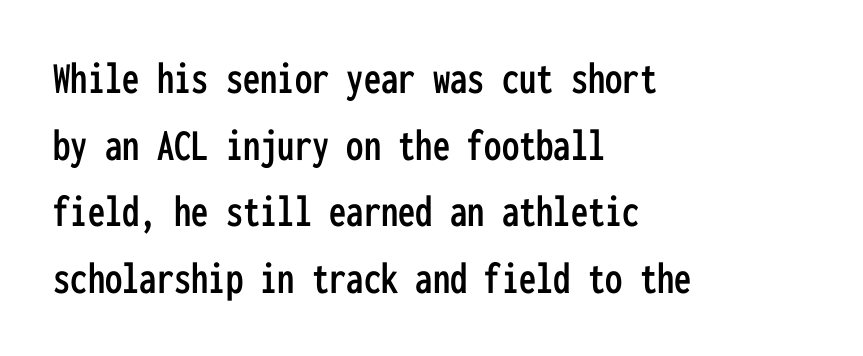
The specimen reads as upright at a glance. Each line starts at the same left margin while the right side varies. The words here are not underlined. The tracking reads as untouched default to a designer's eye.
